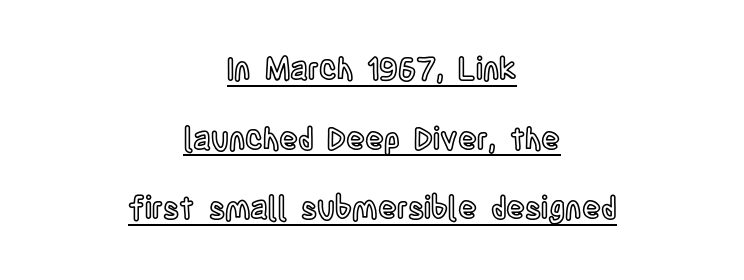
The image shows 31 px condensed type, upright; set centered, loose line spacing (2.25x), normal letter spacing, underlined; a large x-height.
